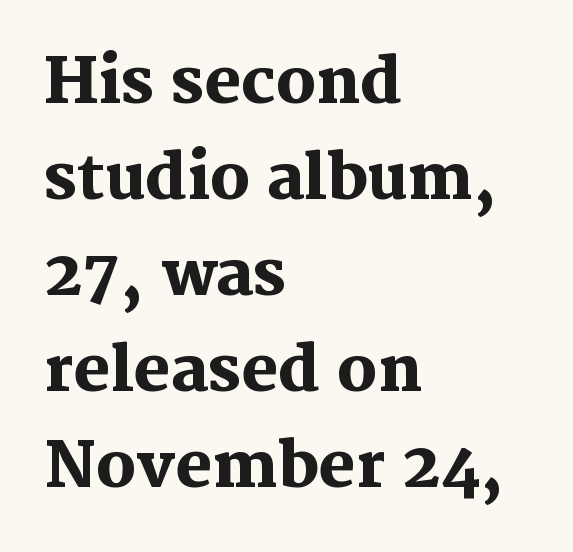
The image shows 62 px heavy serif type, upright; set left-aligned, normal line spacing (1.55x), normal letter spacing, not underlined; medium stroke contrast and a medium x-height.
